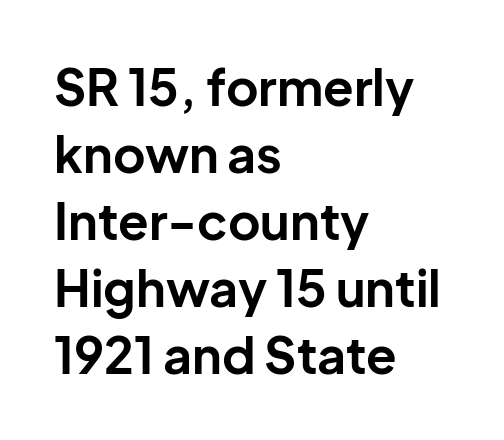
The image shows 50 px bold sans-serif type, upright; set left-aligned, normal line spacing (1.34x), normal letter spacing, not underlined; low stroke contrast and a medium x-height.
